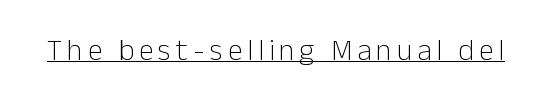
The image shows 30 px light sans-serif type, upright; set underlined; low stroke contrast and a medium x-height.
